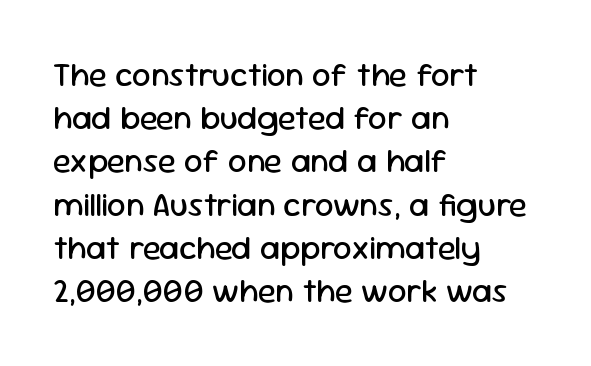
{"serif": "no", "italic": "no", "bold": "no", "weight": "regular", "width": "normal", "stroke_contrast": "low", "x_height": "medium", "monospaced": "no", "underline": "no", "align": "left", "line_spacing": "normal", "line_spacing_ratio": 1.31, "letter_spacing": "normal", "letter_spacing_em": 0.0, "glyph_px": 33}
